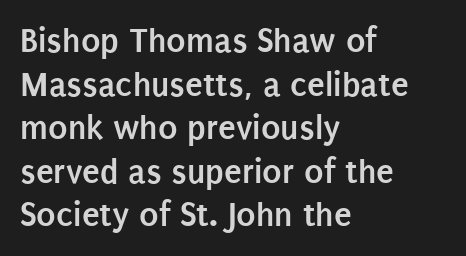
The passage is arranged the way most books set body copy — flush left. Each word holds together tightly as a unit, with standard inter-letter gaps. The rendering shows plain stroke endings on the letterforms — a sans-serif design. The foot of each line stays bare and open. When letters stand straight like this, we call the style roman or upright.
